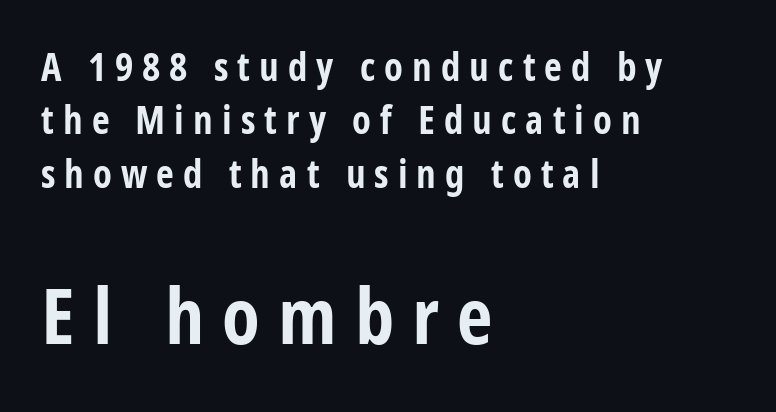
Q: Is the text bold? A: Yes.
Q: Is the text italic (slanted)? A: No, it is upright.
Q: Is the typeface a serif or a sans-serif typeface? A: Sans-serif.
Q: Is the text underlined? A: No.
Q: How is the paragraph aligned? A: Left-aligned.
Q: Is the spacing between letters normal or unusually wide? A: Unusually wide.
Q: Is the spacing between lines tight, normal or loose? A: Normal.
Q: Which block of text is set in a larger size, the first (top) or the second (bottom)? A: The second (bottom) one.
Q: Width (condensed, normal, or wide)? A: Condensed.
Q: Stroke contrast? A: Low.
Q: x-height? A: Medium.
Q: Monospaced? A: No.
